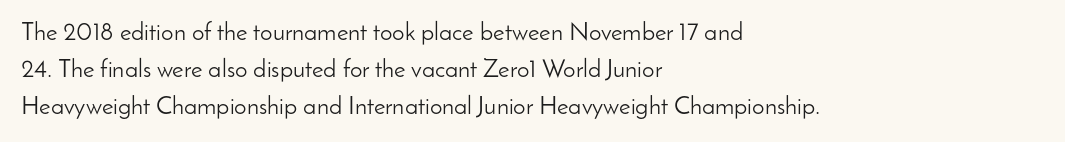
{"italic": "no", "bold": "no", "underline": "no", "align": "left", "line_spacing": "normal", "line_spacing_ratio": 1.48, "letter_spacing": "normal", "letter_spacing_em": 0.0, "glyph_px": 25}
